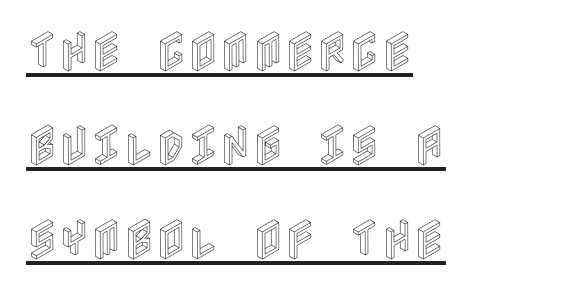
Q: Is the text italic (slanted)? A: No, it is upright.
Q: Is the text underlined? A: Yes.
Q: How is the paragraph aligned? A: Left-aligned.
Q: Is the spacing between letters normal or unusually wide? A: Normal.
Q: Is the spacing between lines tight, normal or loose? A: Loose.
Q: Width (condensed, normal, or wide)? A: Condensed.
Q: x-height? A: Large.
